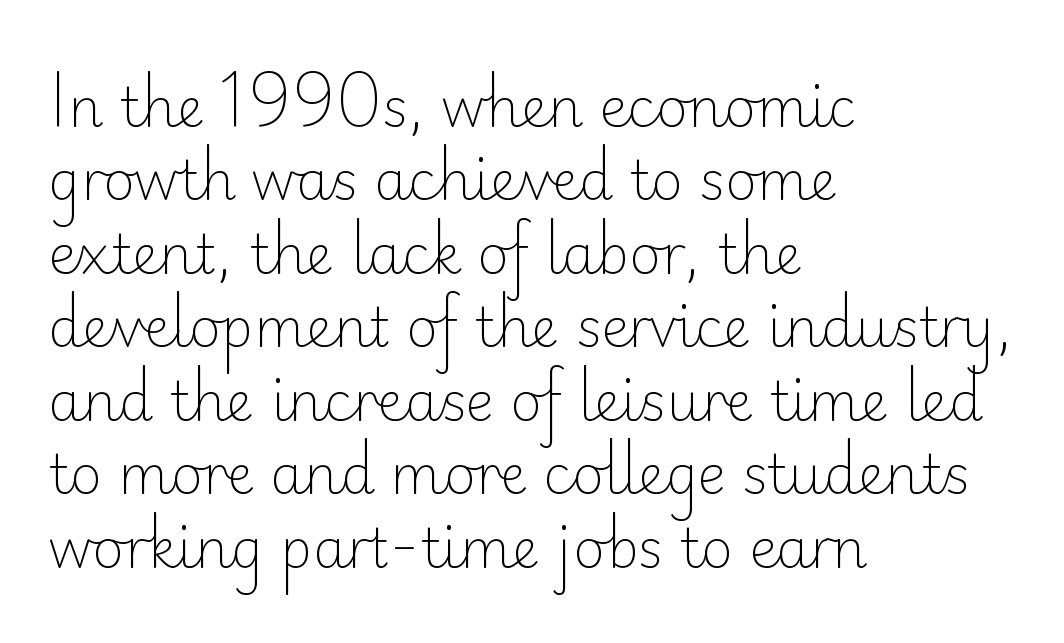
The image shows 54 px light sans-serif type, upright; set left-aligned, normal line spacing (1.36x), normal letter spacing, not underlined; low stroke contrast and a small x-height.
